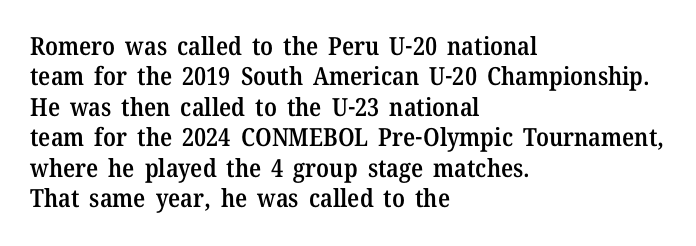
The image shows 25 px text type, upright; set left-aligned, line spacing 1.22x, normal letter spacing, not underlined.
